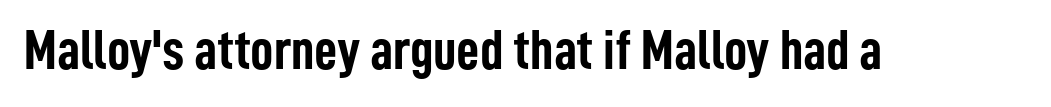
The image shows 57 px semibold, condensed sans-serif type, upright; set normal letter spacing, not underlined; low stroke contrast and a medium x-height.
